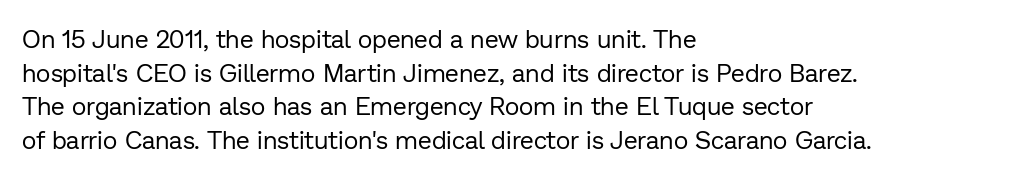
Q: Is the text bold? A: No.
Q: Is the text italic (slanted)? A: No, it is upright.
Q: Is the text underlined? A: No.
Q: How is the paragraph aligned? A: Left-aligned.
Q: Is the spacing between letters normal or unusually wide? A: Normal.
Q: Is the spacing between lines tight, normal or loose? A: Normal.
